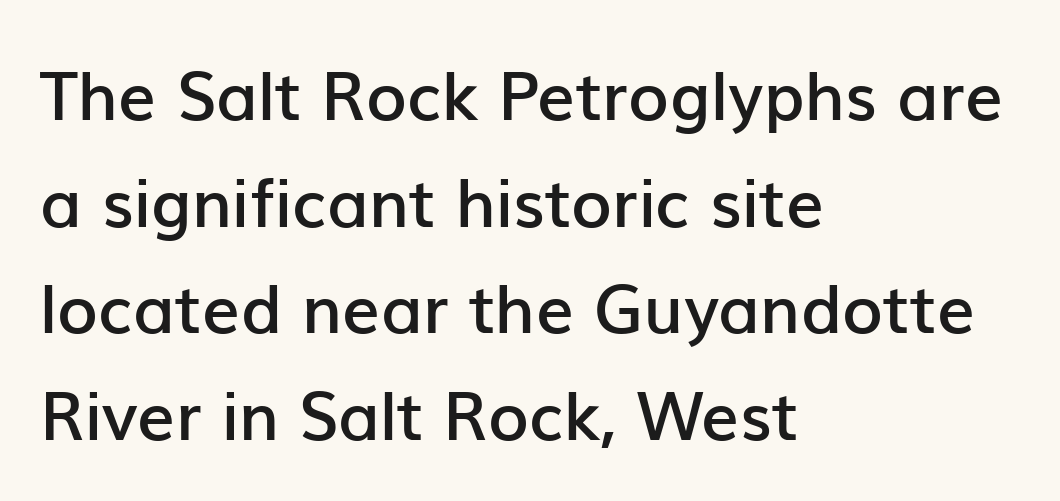
I'd call this a sans setting — the letters go barefoot. Vertically, the passage feels balanced, rows spaced as you'd expect. Notice the strokes are somewhat thickened but not fully heavy: this is a semibold. Where is the straight margin? On the left. Here the glyphs are tracked normally, forming tight word shapes.
